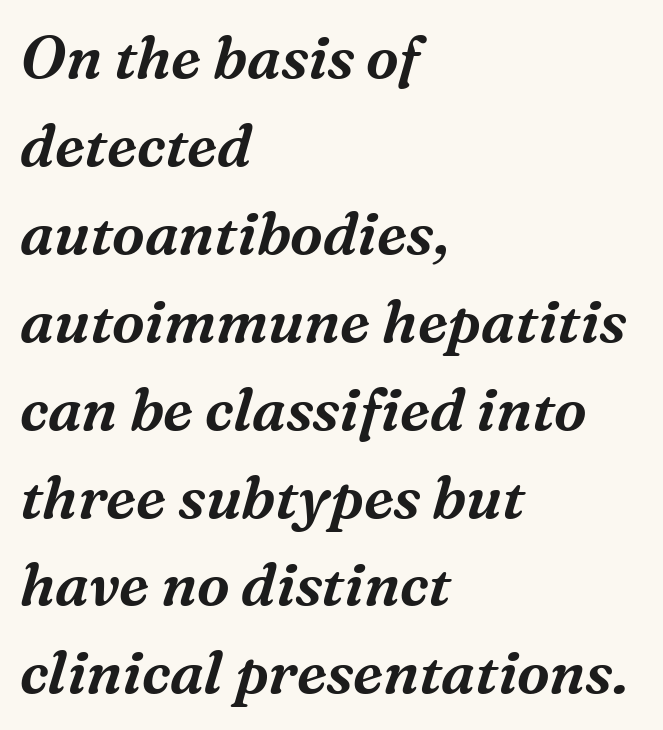
The image shows 59 px serif type, italic (leaning right); set left-aligned, normal line spacing (1.49x), normal letter spacing, not underlined; medium stroke contrast and a medium x-height.
